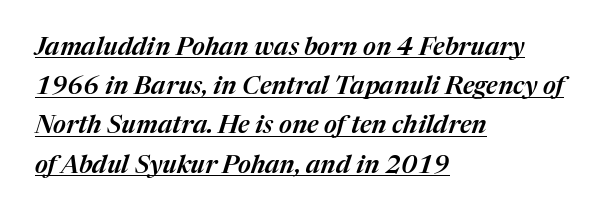
The image shows 25 px text type, italic (leaning right); set left-aligned, normal line spacing (1.57x), normal letter spacing, underlined.
